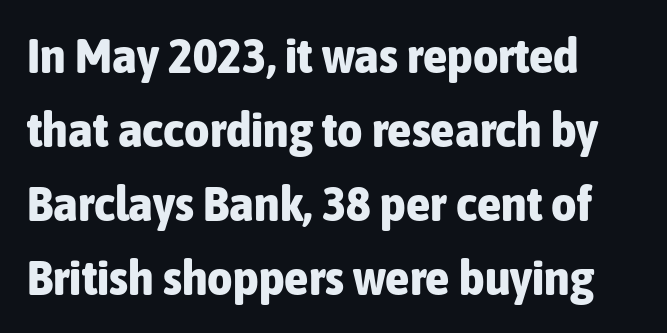
Q: Is the text bold? A: Yes.
Q: Is the text italic (slanted)? A: No, it is upright.
Q: Is the typeface a serif or a sans-serif typeface? A: Sans-serif.
Q: Is the text underlined? A: No.
Q: How is the paragraph aligned? A: Left-aligned.
Q: Is the spacing between letters normal or unusually wide? A: Normal.
Q: Is the spacing between lines tight, normal or loose? A: Normal.
Q: Width (condensed, normal, or wide)? A: Condensed.
Q: Stroke contrast? A: Low.
Q: x-height? A: Medium.
Q: Monospaced? A: No.
